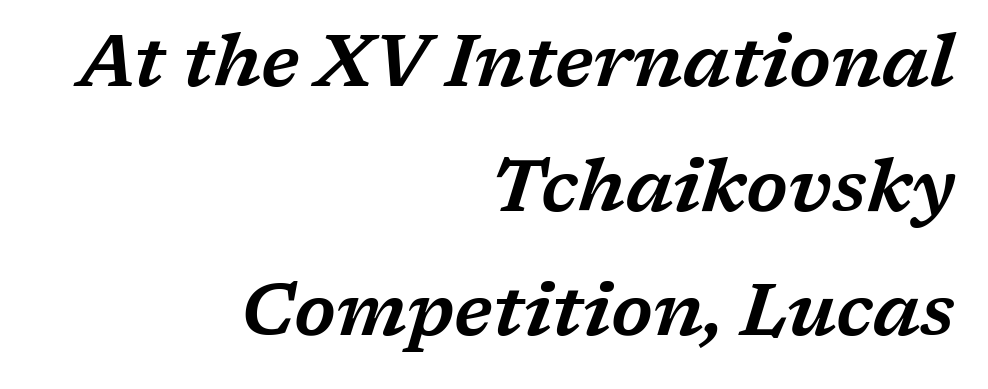
The image shows 72 px wide serif type, italic (leaning right); set right-aligned, line spacing 1.73x, normal letter spacing, not underlined; low stroke contrast and a medium x-height.
